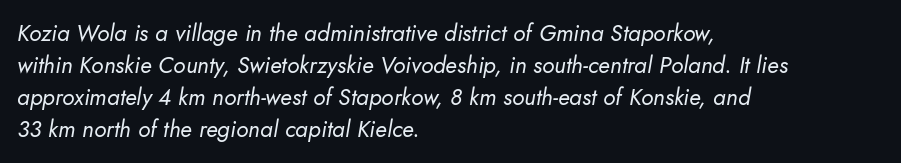
Heaviness? Minimal to ordinary, like unemphasized prose. Each line starts at the same left margin while the right side varies. The letters sit at their default tracking, neither squeezed nor spread. This rendering features lettering with no underline. The passage shown stacks its lines at a standard gap.
